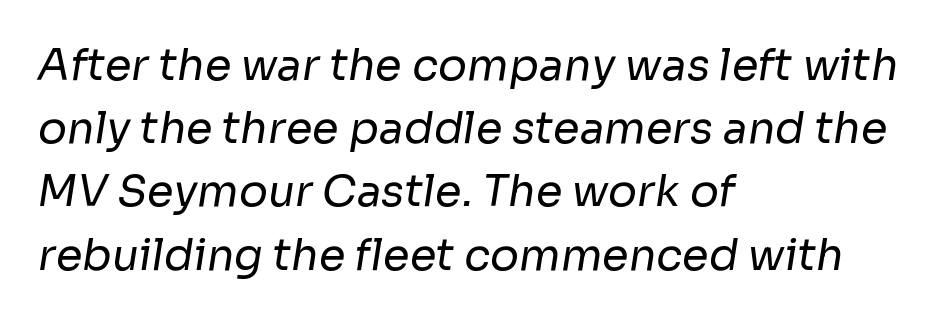
{"serif": "no", "bold": "no", "weight": "regular", "width": "normal", "stroke_contrast": "low", "x_height": "medium", "monospaced": "no", "underline": "no", "align": "left", "line_spacing": "normal", "line_spacing_ratio": 1.47, "letter_spacing": "normal", "letter_spacing_em": 0.0, "glyph_px": 43}
